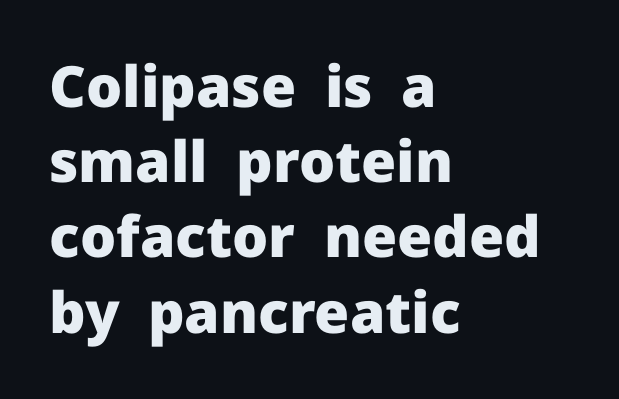
{"serif": "no", "italic": "no", "bold": "yes", "weight": "heavy", "width": "normal", "stroke_contrast": "low", "x_height": "medium", "monospaced": "no", "underline": "no", "align": "left", "line_spacing": "normal", "line_spacing_ratio": 1.32, "letter_spacing": "normal", "letter_spacing_em": 0.0, "glyph_px": 57}
